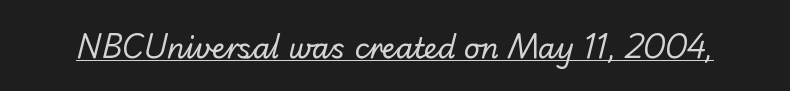
{"serif": "no", "bold": "no", "weight": "regular", "width": "normal", "stroke_contrast": "low", "x_height": "small", "monospaced": "no", "underline": "yes", "letter_spacing": "normal", "letter_spacing_em": 0.0, "glyph_px": 28}
